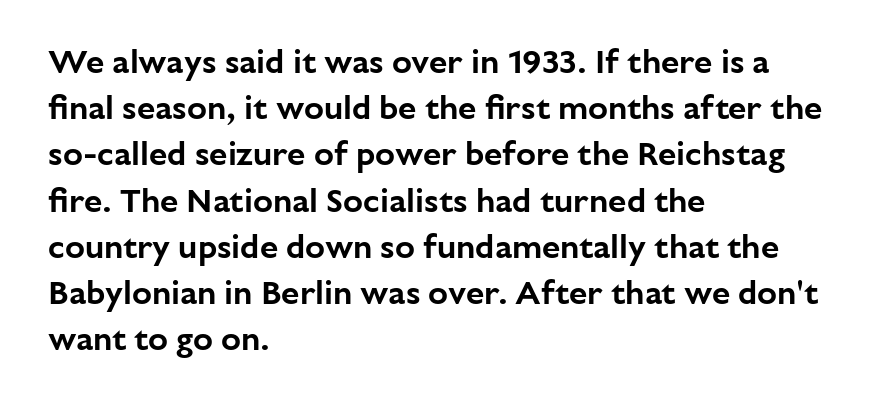
No extra tracking has been applied to these lines. Each letter keeps its own natural width here, so spacing adapts to shape. It's the straight-up-and-down kind of type. Each new line begins a customary step beneath the previous one. Has an underline been added? It has not. Is the block centered? No — it sits flush against the left margin.
